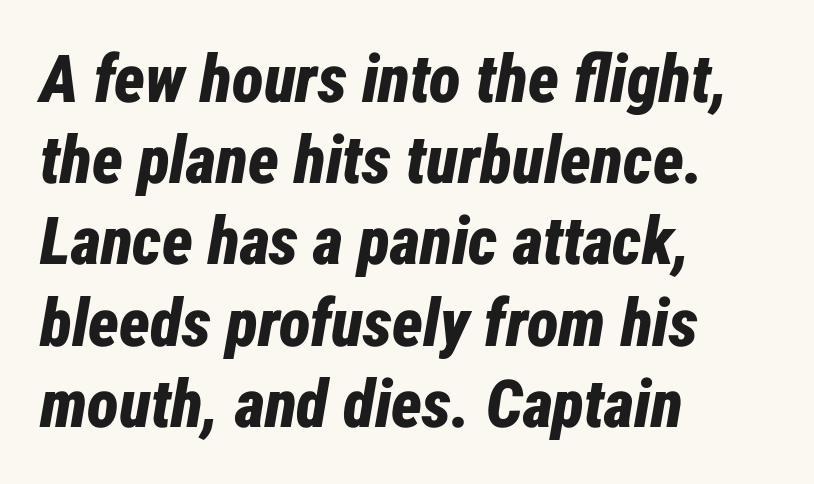
The image shows 66 px bold, condensed type, italic (leaning right); set left-aligned, line spacing 1.23x, normal letter spacing, not underlined; low stroke contrast and a medium x-height.
